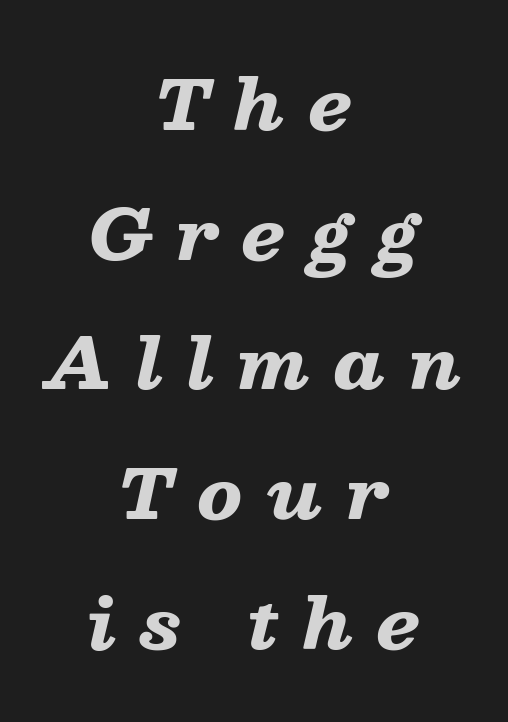
The image shows 69 px heavy, wide type, italic (leaning right); set centered, line spacing 1.88x, unusually wide letter spacing (+0.34 em), not underlined; low stroke contrast and a medium x-height.
